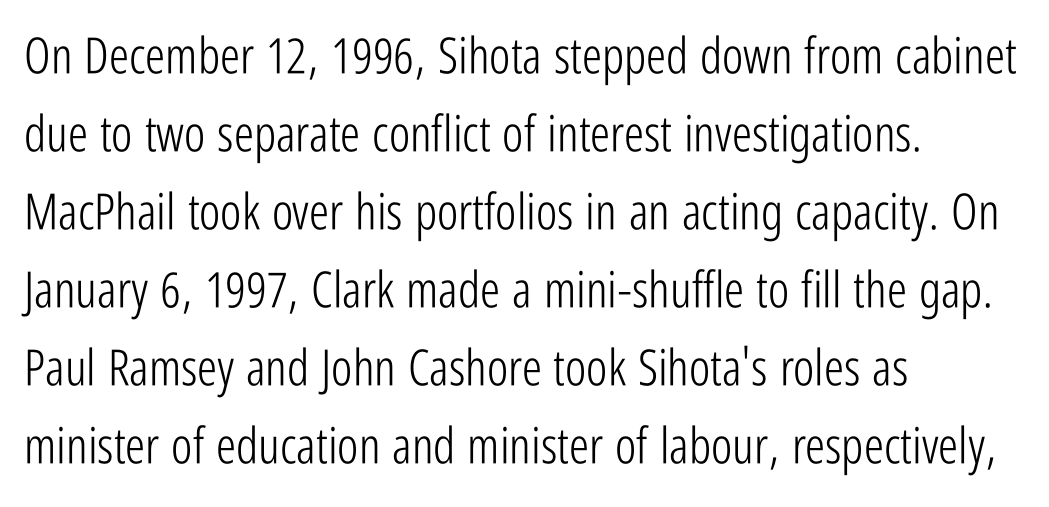
Q: Is the text bold? A: No.
Q: Is the text italic (slanted)? A: No, it is upright.
Q: Is the typeface a serif or a sans-serif typeface? A: Sans-serif.
Q: Is the text underlined? A: No.
Q: How is the paragraph aligned? A: Left-aligned.
Q: Is the spacing between letters normal or unusually wide? A: Normal.
Q: Is the spacing between lines tight, normal or loose? A: Normal.
Q: Width (condensed, normal, or wide)? A: Condensed.
Q: Stroke contrast? A: Low.
Q: x-height? A: Medium.
Q: Monospaced? A: No.
